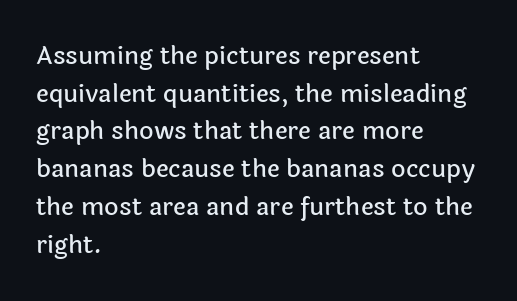
{"italic": "no", "underline": "no", "align": "left", "line_spacing": "normal", "line_spacing_ratio": 1.51, "letter_spacing": "normal", "letter_spacing_em": 0.0, "glyph_px": 25}
